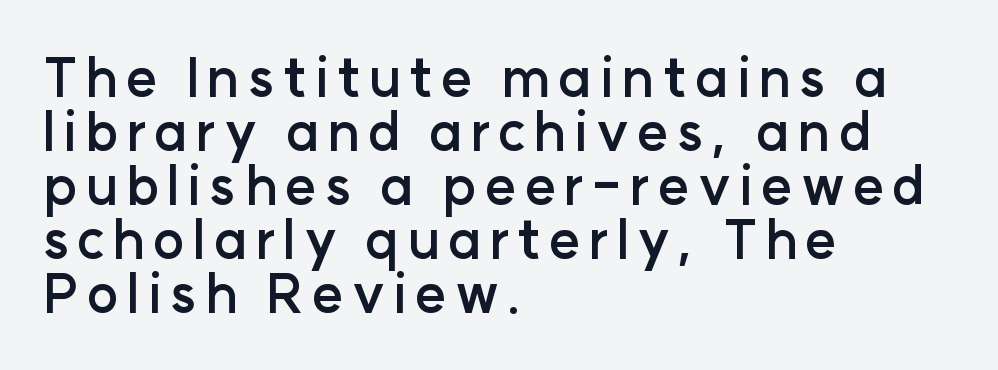
Q: Is the text bold? A: Yes.
Q: Is the text italic (slanted)? A: No, it is upright.
Q: Is the typeface a serif or a sans-serif typeface? A: Sans-serif.
Q: Is the text underlined? A: No.
Q: How is the paragraph aligned? A: Left-aligned.
Q: Is the spacing between lines tight, normal or loose? A: Tight.
Q: Width (condensed, normal, or wide)? A: Normal.
Q: Stroke contrast? A: Low.
Q: x-height? A: Medium.
Q: Monospaced? A: No.
